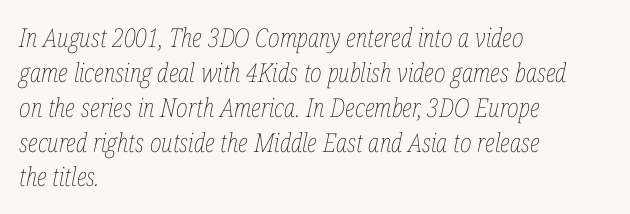
Decoration check: the copy has no underline. The rendering applies a slant to the glyphs. The letters look calm and open, with moderate or lighter stems. Which margin do the lines hug? The left one — the right edge is uneven.
